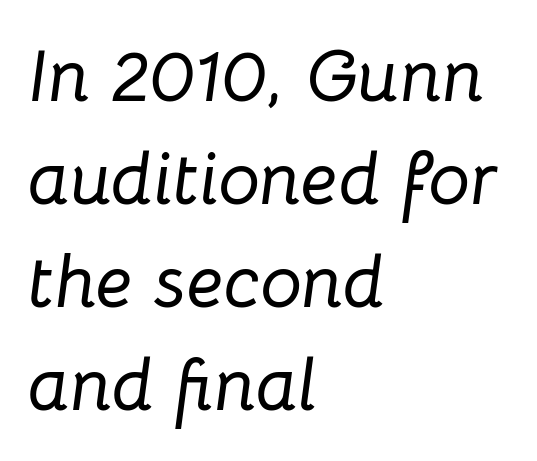
The image shows 74 px text type, italic (leaning right); set left-aligned, normal line spacing (1.39x), normal letter spacing, not underlined; low stroke contrast and a medium x-height.
